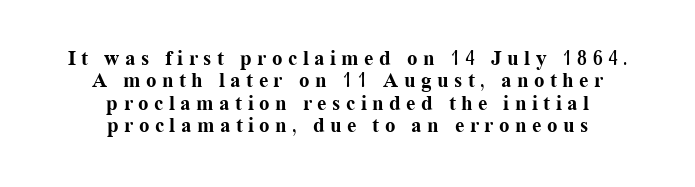
The image shows 21 px bold type, upright; set centered, tight line spacing (1.07x), unusually wide letter spacing (+0.26 em), not underlined.
